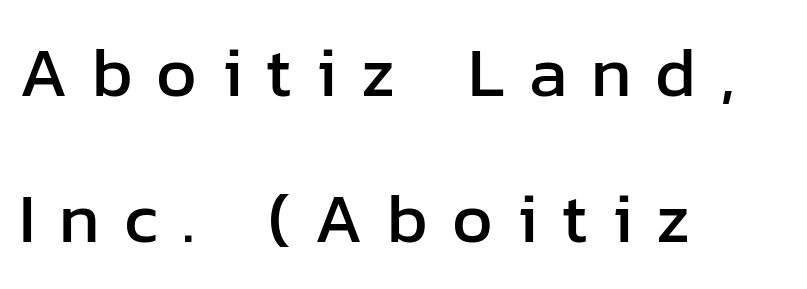
Q: Is the text italic (slanted)? A: No, it is upright.
Q: Is the typeface a serif or a sans-serif typeface? A: Sans-serif.
Q: Is the text underlined? A: No.
Q: How is the paragraph aligned? A: Left-aligned.
Q: Is the spacing between letters normal or unusually wide? A: Unusually wide.
Q: Is the spacing between lines tight, normal or loose? A: Loose.
Q: Width (condensed, normal, or wide)? A: Normal.
Q: Stroke contrast? A: Low.
Q: x-height? A: Medium.
Q: Monospaced? A: No.
